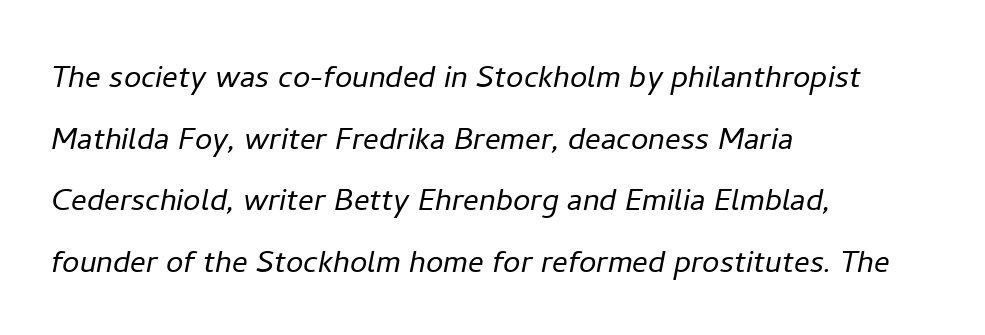
Rendered with sloped, italic letterforms. A normal amount of white space separates one row of letters from the next. Default kerning and tracking; the words read as compact shapes. Is this a fixed-width face? No — the glyphs have proportional, varying widths. Each line starts at the same left margin while the right side varies. No heavy texture on the line: the type isn't bold.
